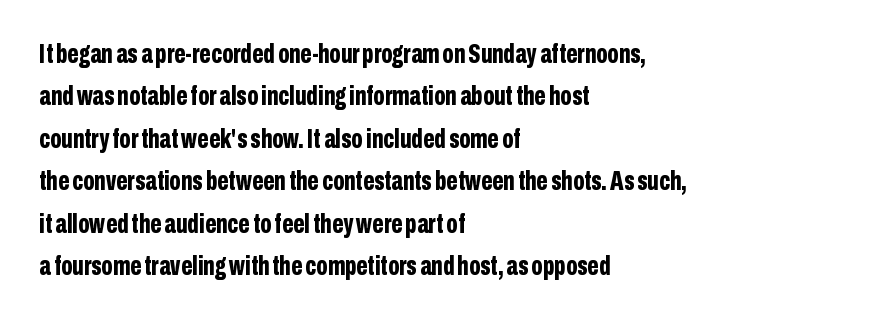
The axis of the letterforms is exactly vertical. The passage is arranged the way most books set body copy — flush left. Beneath every word, the page is bare. Summary of weight: heavy, a full bold. In terms of leading, this rendering sits right in the middle.
